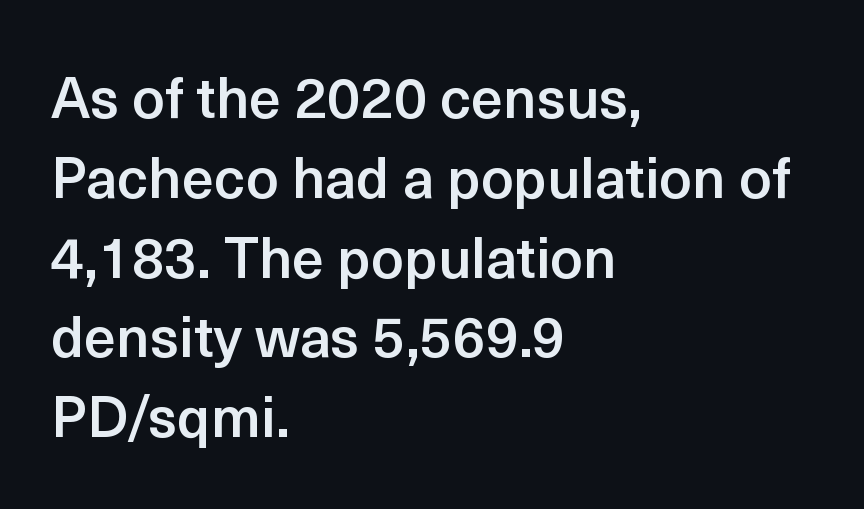
In terms of weight, the rendering is demibold, just under bold. The typesetter chose a ragged-right arrangement here. A typesetter would call this proportional, since set widths differ per character. Letter spacing: default. Notice how descenders clear the ascenders below comfortably — that's standard leading. The text was rendered using a sans face with plain stroke endings.
